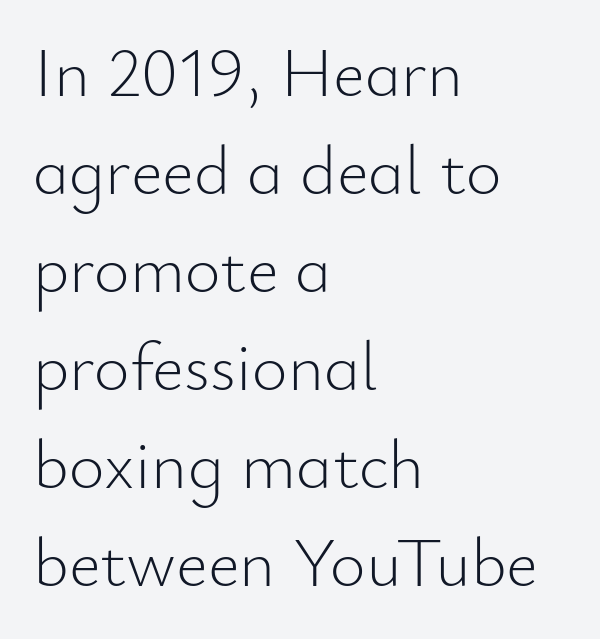
The image shows 69 px light sans-serif type, upright; set left-aligned, normal line spacing (1.42x), normal letter spacing, not underlined; low stroke contrast and a small x-height.
